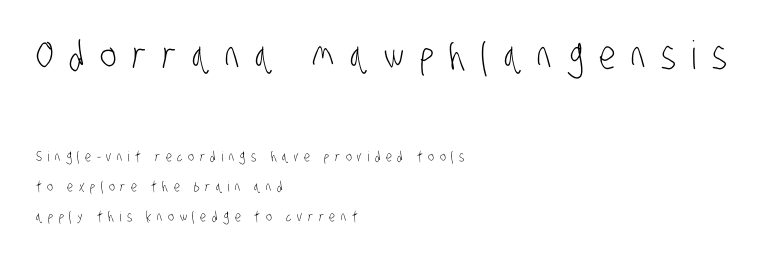
The string is rendered with underlining switched off. Block one is the big one; block two sits smaller underneath. Substantial extra tracking has been applied to these lines. These lines are rendered in a variable-pitch font. The font family rendered here belongs to the sans-serif group.
